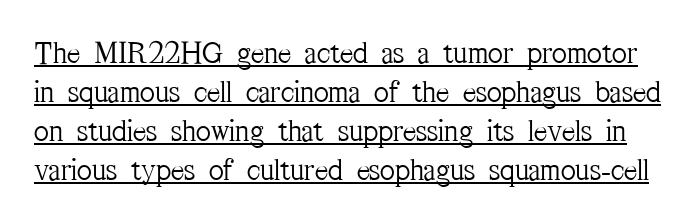
{"serif": "yes", "italic": "no", "bold": "no", "weight": "light", "width": "condensed", "stroke_contrast": "medium", "x_height": "medium", "monospaced": "no", "underline": "yes", "line_spacing_ratio": 1.22, "letter_spacing": "normal", "letter_spacing_em": 0.0, "glyph_px": 32}
